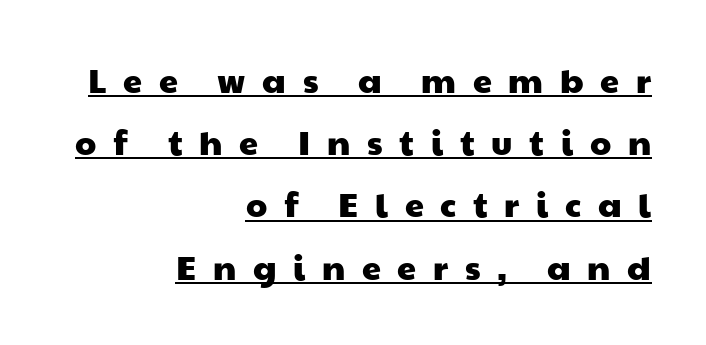
Q: Is the typeface a serif or a sans-serif typeface? A: Sans-serif.
Q: Is the text underlined? A: Yes.
Q: How is the paragraph aligned? A: Right-aligned.
Q: Is the spacing between letters normal or unusually wide? A: Unusually wide.
Q: Width (condensed, normal, or wide)? A: Wide.
Q: Stroke contrast? A: Low.
Q: x-height? A: Medium.
Q: Monospaced? A: No.
